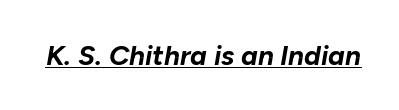
The image shows 28 px bold type, italic (leaning right); set normal letter spacing, underlined; low stroke contrast and a medium x-height.
